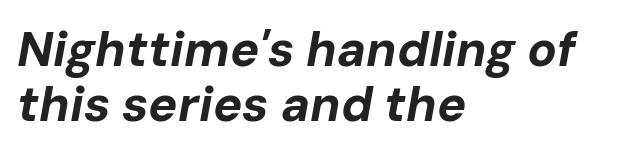
Each new line begins almost immediately beneath the previous one. These lines stack with their left ends in a neat column. Would a proofreader flag this as italicized? Yes. The characters look thick and weighty, a clear bold. A clean baseline with only descenders dipping below it.
